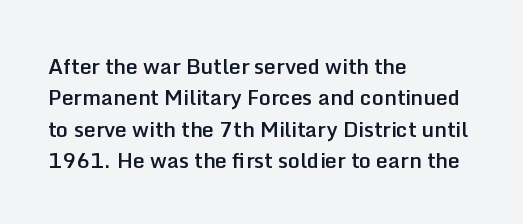
Emphasis by weight is partial: semibold. A typesetter would call this leading conventional body-copy spacing. The rendering keeps characters at their native spacing. This is roman type, the default non-slanted kind. Compared with a centered layout, this one pins lines to the left instead.
